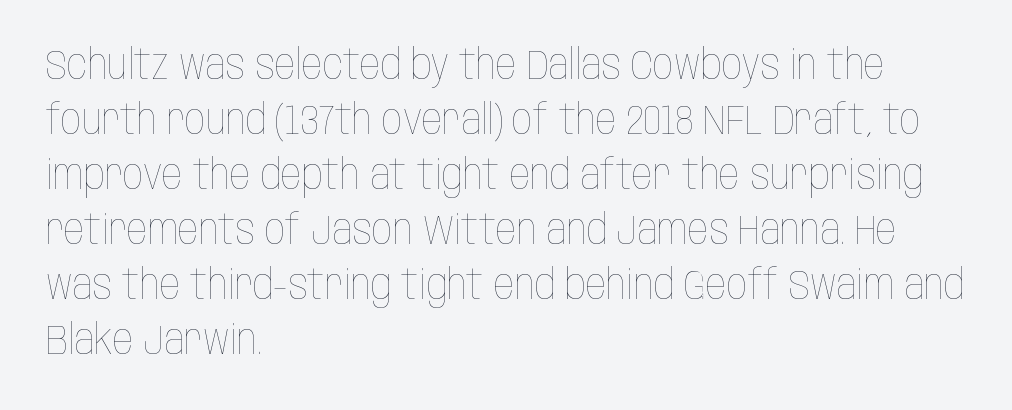
The image shows 41 px thin, condensed type, upright; set left-aligned, normal line spacing (1.34x), normal letter spacing, not underlined; low stroke contrast and a large x-height.
